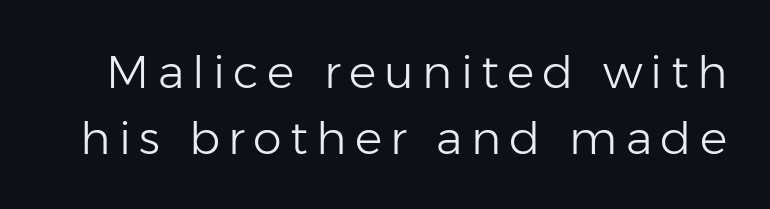
Q: Is the text bold? A: No.
Q: Is the text italic (slanted)? A: No, it is upright.
Q: Is the typeface a serif or a sans-serif typeface? A: Sans-serif.
Q: Is the text underlined? A: No.
Q: Is the spacing between lines tight, normal or loose? A: Normal.
Q: Width (condensed, normal, or wide)? A: Normal.
Q: Stroke contrast? A: Low.
Q: x-height? A: Medium.
Q: Monospaced? A: No.
